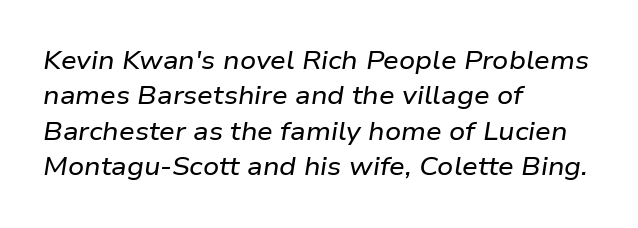
Characters follow at the spacing the type designer built in. Line spacing here is normal. Rendered with sloped, italic letterforms. Horizontal alignment here is leftward, the default for most running prose. Each row of text sits above clean, open space.
